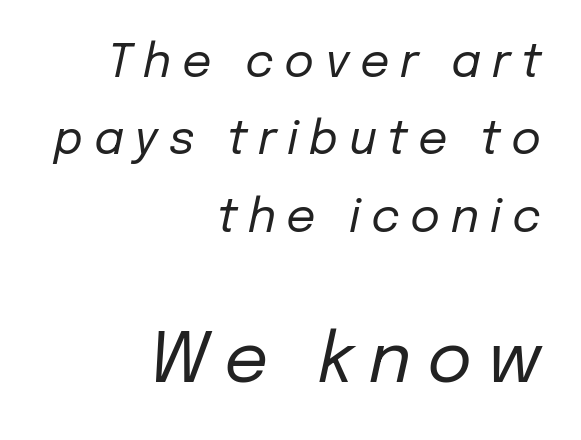
Q: Is the text bold? A: No.
Q: Is the text italic (slanted)? A: Yes, it leans right by about 12 degrees.
Q: Is the text underlined? A: No.
Q: How is the paragraph aligned? A: Right-aligned.
Q: Is the spacing between letters normal or unusually wide? A: Unusually wide.
Q: Is the spacing between lines tight, normal or loose? A: Normal.
Q: Which block of text is set in a larger size, the first (top) or the second (bottom)? A: The second (bottom) one.
Q: Width (condensed, normal, or wide)? A: Normal.
Q: Stroke contrast? A: Low.
Q: x-height? A: Medium.
Q: Monospaced? A: No.
